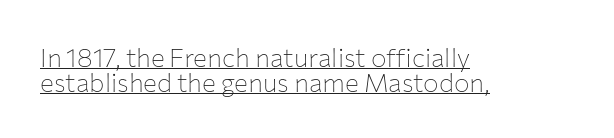
Q: Is the text bold? A: No.
Q: Is the text italic (slanted)? A: No, it is upright.
Q: Is the text underlined? A: Yes.
Q: How is the paragraph aligned? A: Left-aligned.
Q: Is the spacing between letters normal or unusually wide? A: Normal.
Q: Is the spacing between lines tight, normal or loose? A: Tight.
